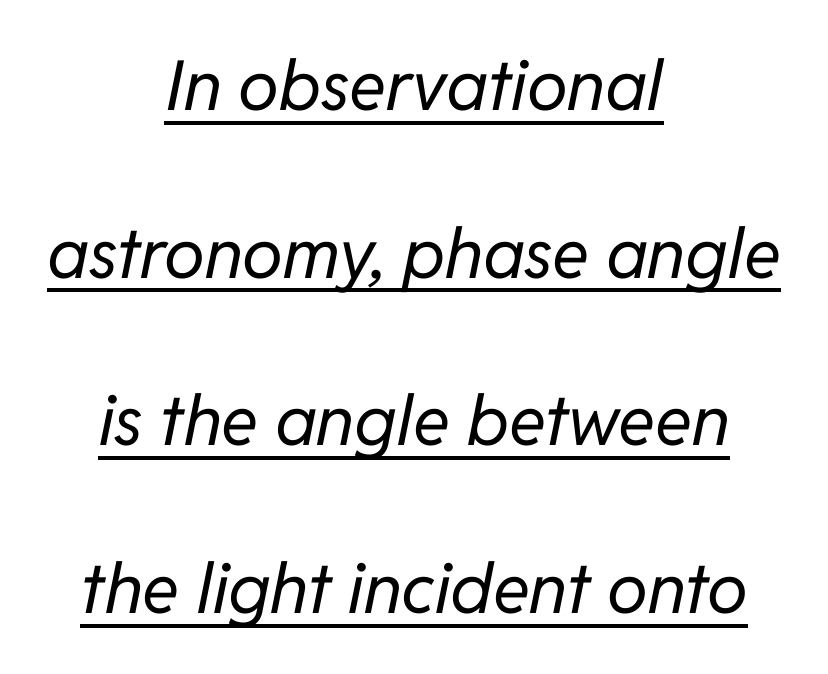
The image shows 69 px regular-weight type, italic (leaning right); set centered, loose line spacing (2.43x), normal letter spacing, underlined; low stroke contrast and a medium x-height.
